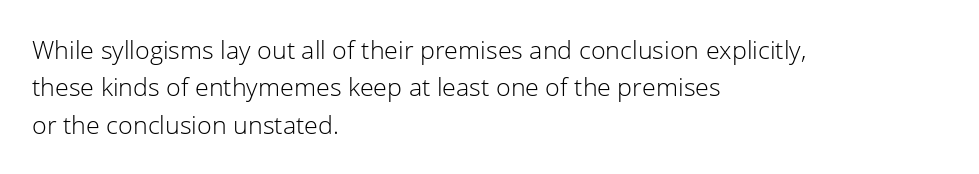
{"italic": "no", "bold": "no", "underline": "no", "align": "left", "line_spacing": "normal", "line_spacing_ratio": 1.5, "letter_spacing": "normal", "letter_spacing_em": 0.0, "glyph_px": 25}
